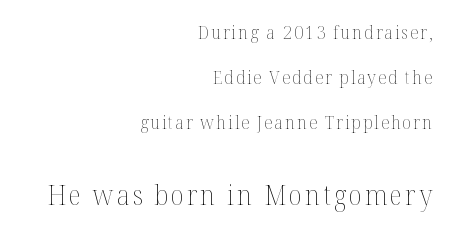
The image shows 27 px text type, upright; set right-aligned, loose line spacing (2.5x), not underlined; the second (bottom) block is 1.5x larger.
